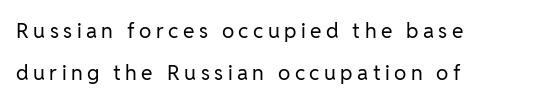
Q: Is the text bold? A: No.
Q: Is the text italic (slanted)? A: No, it is upright.
Q: Is the text underlined? A: No.
Q: How is the paragraph aligned? A: Left-aligned.
Q: Is the spacing between letters normal or unusually wide? A: Unusually wide.
Q: Is the spacing between lines tight, normal or loose? A: Loose.
